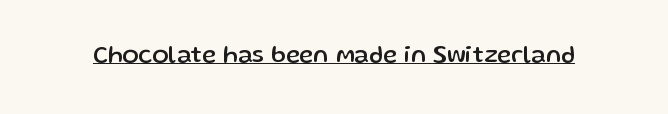
Q: Is the text italic (slanted)? A: No, it is upright.
Q: Is the text underlined? A: Yes.
Q: Is the spacing between letters normal or unusually wide? A: Normal.
